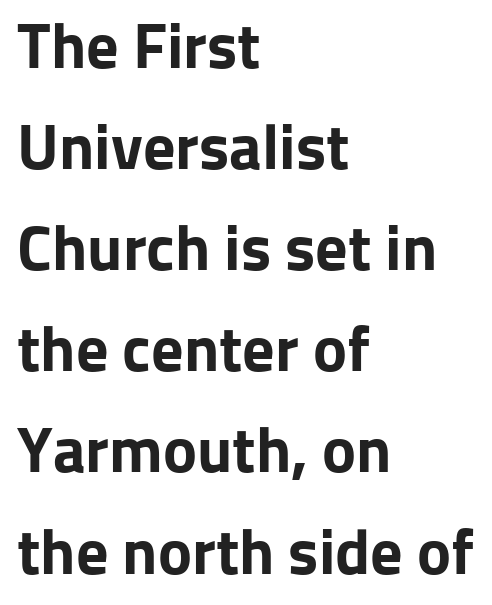
{"serif": "no", "italic": "no", "bold": "yes", "weight": "bold", "width": "normal", "stroke_contrast": "low", "x_height": "medium", "monospaced": "no", "underline": "no", "align": "left", "line_spacing": "normal", "line_spacing_ratio": 1.58, "letter_spacing": "normal", "letter_spacing_em": 0.0, "glyph_px": 64}
